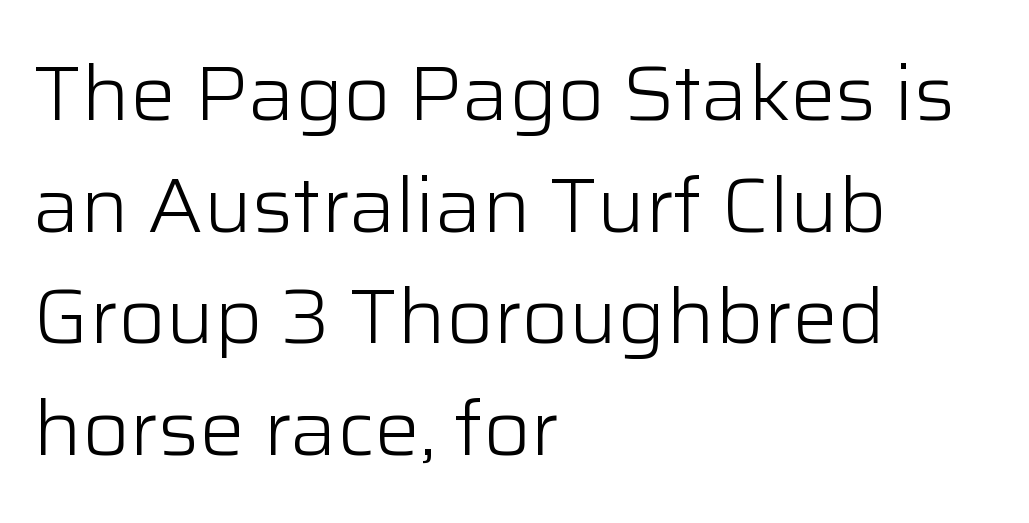
Note the varied advance widths — an 'i' is clearly narrower than an 'm'. Left-aligned paragraph, ragged on the right. Vertically, the passage feels balanced, rows spaced as you'd expect. Is this a sans? Yes — the strokes have no serifs. Decoration check: the copy has no underline.
